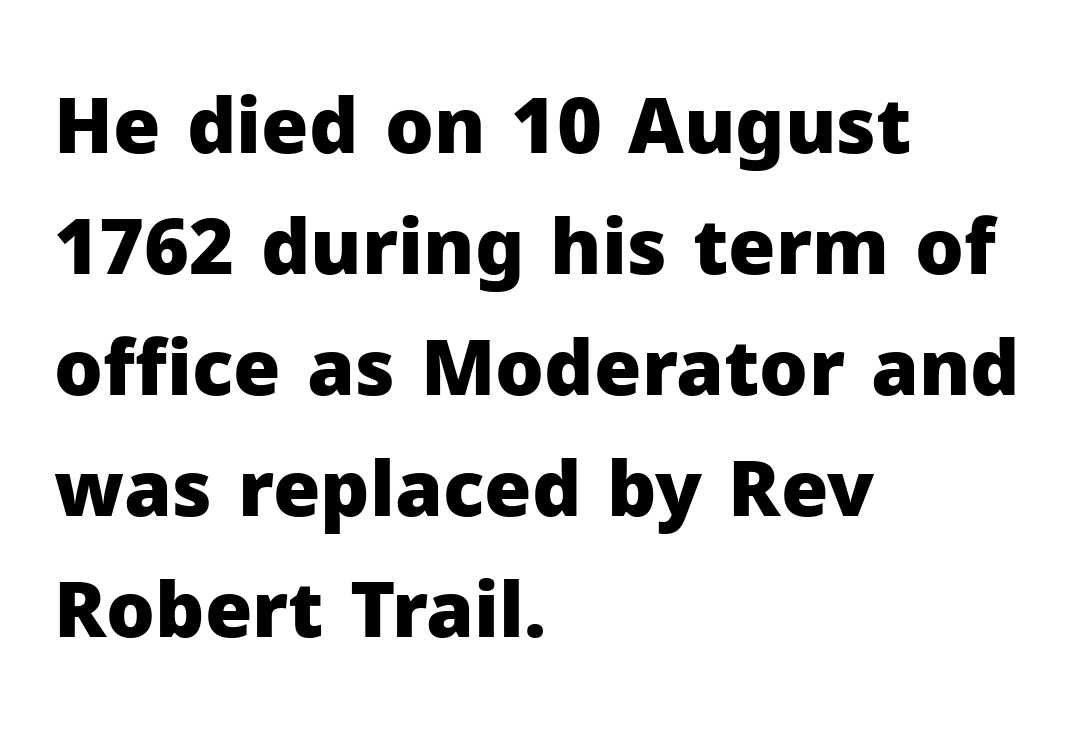
{"serif": "no", "italic": "no", "bold": "yes", "weight": "heavy", "width": "normal", "stroke_contrast": "low", "x_height": "medium", "monospaced": "no", "underline": "no", "align": "left", "line_spacing": "normal", "line_spacing_ratio": 1.57, "letter_spacing": "normal", "letter_spacing_em": 0.0, "glyph_px": 77}
